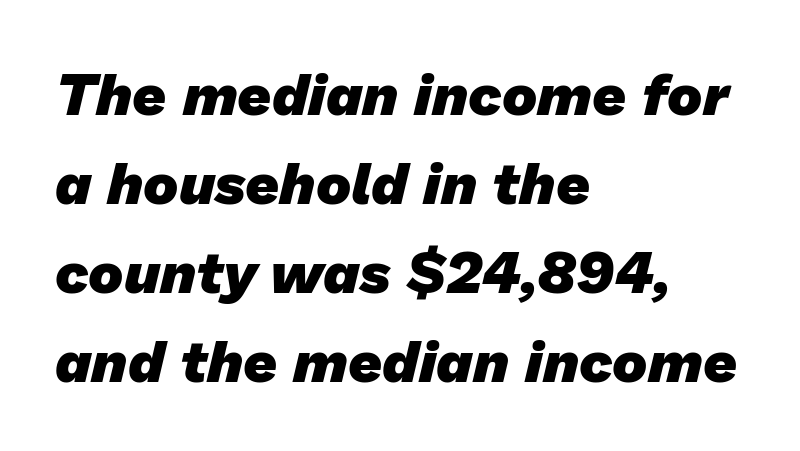
Q: Is the text bold? A: Yes.
Q: Is the typeface a serif or a sans-serif typeface? A: Sans-serif.
Q: Is the text underlined? A: No.
Q: How is the paragraph aligned? A: Left-aligned.
Q: Is the spacing between letters normal or unusually wide? A: Normal.
Q: Is the spacing between lines tight, normal or loose? A: Normal.
Q: Width (condensed, normal, or wide)? A: Normal.
Q: Stroke contrast? A: Low.
Q: x-height? A: Medium.
Q: Monospaced? A: No.
